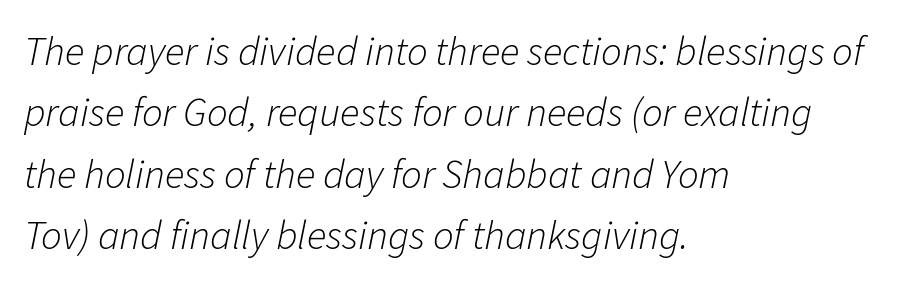
Q: Is the text bold? A: No.
Q: Is the text italic (slanted)? A: Yes, it leans right by about 11 degrees.
Q: Is the text underlined? A: No.
Q: How is the paragraph aligned? A: Left-aligned.
Q: Is the spacing between letters normal or unusually wide? A: Normal.
Q: Is the spacing between lines tight, normal or loose? A: Normal.
Q: Width (condensed, normal, or wide)? A: Normal.
Q: Stroke contrast? A: Low.
Q: x-height? A: Medium.
Q: Monospaced? A: No.
